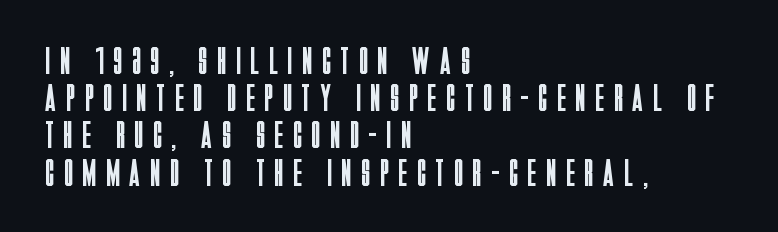
This rendering employs a face without finishing strokes, i.e., a sans-serif. No word sits above an underline. This sample has the flowing, uneven cadence of proportional lettering. A typesetter would call this heavily tracked-out type. If you drew a line through each stem, it would be perfectly vertical.
